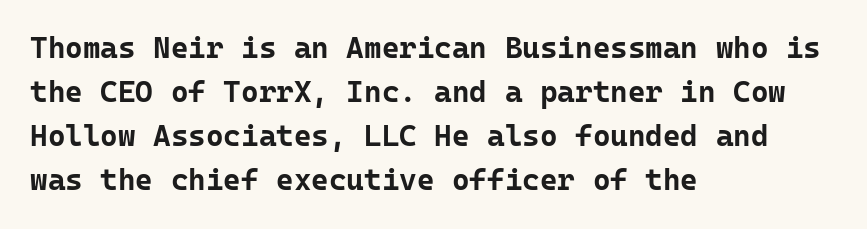
{"serif": "no", "italic": "no", "bold": "yes", "weight": "bold", "width": "normal", "stroke_contrast": "low", "x_height": "medium", "monospaced": "yes", "underline": "no", "align": "left", "line_spacing": "normal", "line_spacing_ratio": 1.47, "letter_spacing": "normal", "letter_spacing_em": 0.0, "glyph_px": 30}
